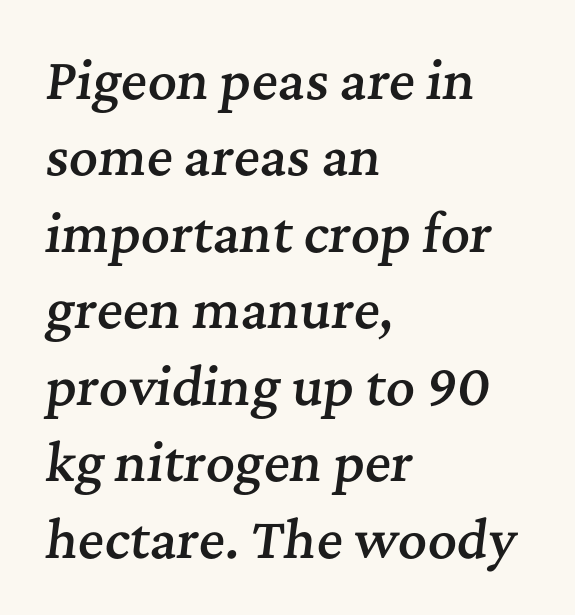
The image shows 50 px semibold serif type, italic (leaning right); set left-aligned, normal line spacing (1.53x), normal letter spacing, not underlined; medium stroke contrast and a medium x-height.
